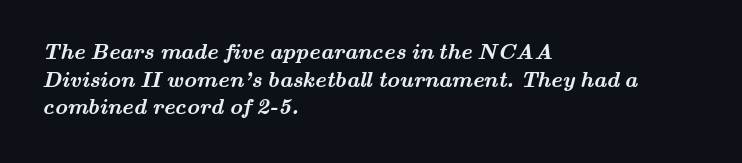
Q: Is the text bold? A: Yes.
Q: Is the text underlined? A: No.
Q: How is the paragraph aligned? A: Left-aligned.
Q: Is the spacing between letters normal or unusually wide? A: Normal.
Q: Is the spacing between lines tight, normal or loose? A: Normal.
